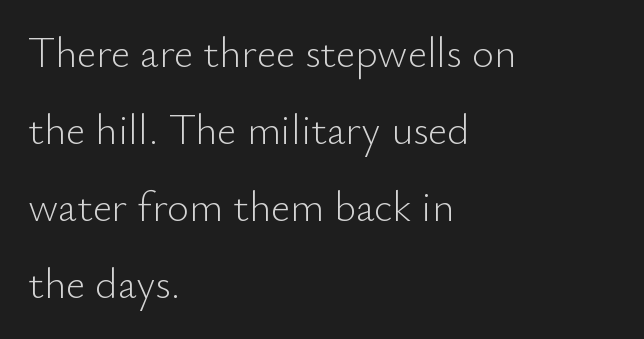
{"serif": "no", "italic": "no", "bold": "no", "weight": "light", "width": "normal", "stroke_contrast": "low", "x_height": "small", "monospaced": "no", "underline": "no", "align": "left", "line_spacing_ratio": 1.83, "letter_spacing": "normal", "letter_spacing_em": 0.0, "glyph_px": 42}
